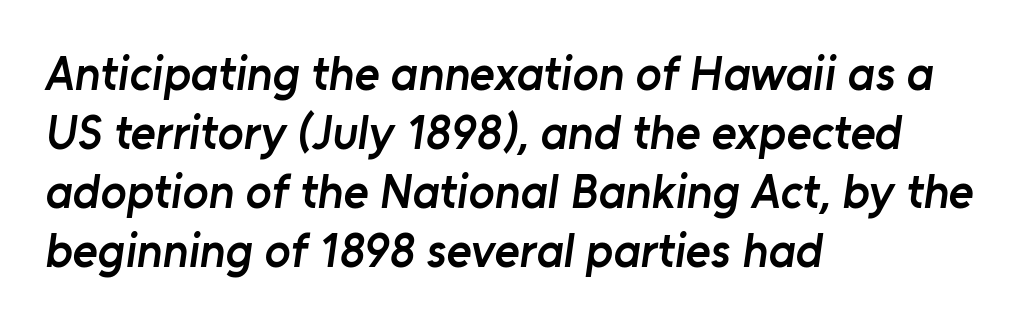
Q: Is the text bold? A: Semi-bold.
Q: Is the typeface a serif or a sans-serif typeface? A: Sans-serif.
Q: Is the text underlined? A: No.
Q: How is the paragraph aligned? A: Left-aligned.
Q: Is the spacing between letters normal or unusually wide? A: Normal.
Q: Width (condensed, normal, or wide)? A: Normal.
Q: Stroke contrast? A: Low.
Q: x-height? A: Medium.
Q: Monospaced? A: No.
